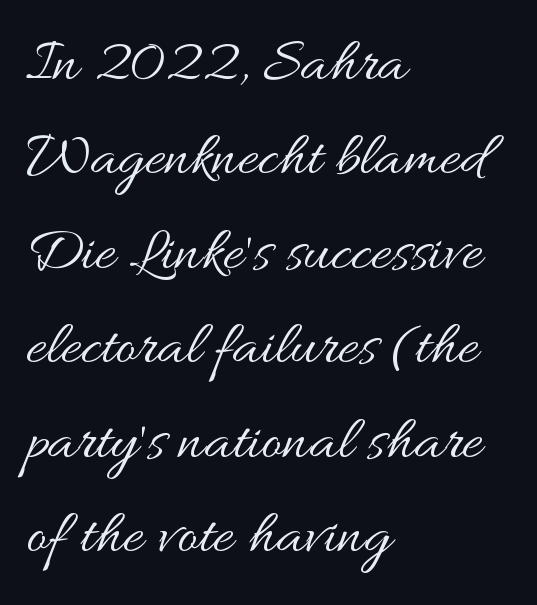
{"bold": "no", "weight": "regular", "width": "wide", "stroke_contrast": "medium", "x_height": "small", "monospaced": "no", "underline": "no", "align": "left", "line_spacing": "normal", "line_spacing_ratio": 1.5, "letter_spacing": "normal", "letter_spacing_em": 0.0, "glyph_px": 63}
